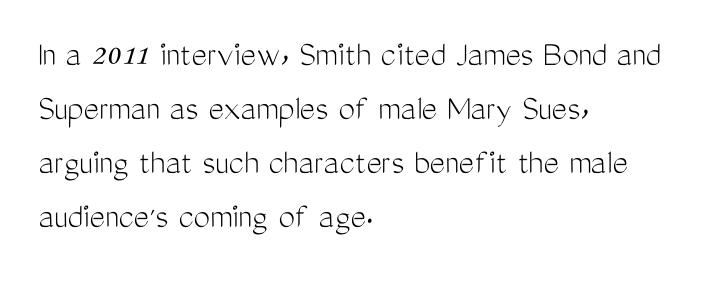
The image shows 37 px light, condensed sans-serif type, upright; set left-aligned, normal line spacing (1.46x), normal letter spacing, not underlined; medium stroke contrast and a medium x-height.
